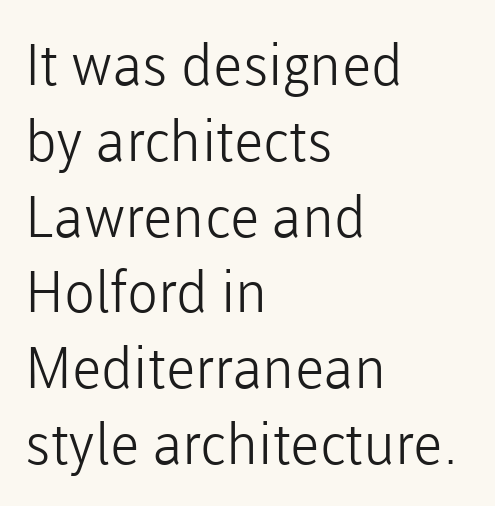
{"serif": "no", "italic": "no", "bold": "no", "weight": "light", "width": "normal", "stroke_contrast": "low", "x_height": "medium", "monospaced": "no", "underline": "no", "align": "left", "line_spacing": "normal", "line_spacing_ratio": 1.33, "letter_spacing": "normal", "letter_spacing_em": 0.0, "glyph_px": 57}
